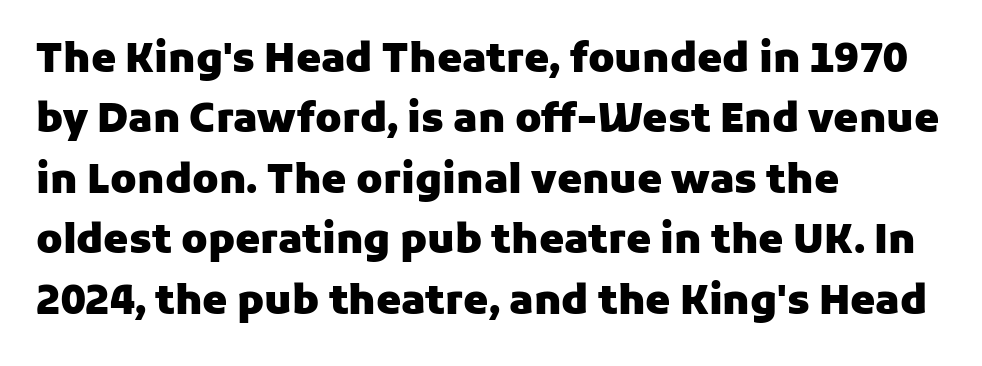
The text block is weighted toward the left margin, trailing off unevenly rightward. Italic? Not at all — the glyphs are vertical. Honestly, the letter spacing is just normal — you wouldn't notice it. Baseline-to-baseline distance is the conventional proportion of letter height. The characters look thick and weighty, a clear bold. Descenders hang freely into open space.
